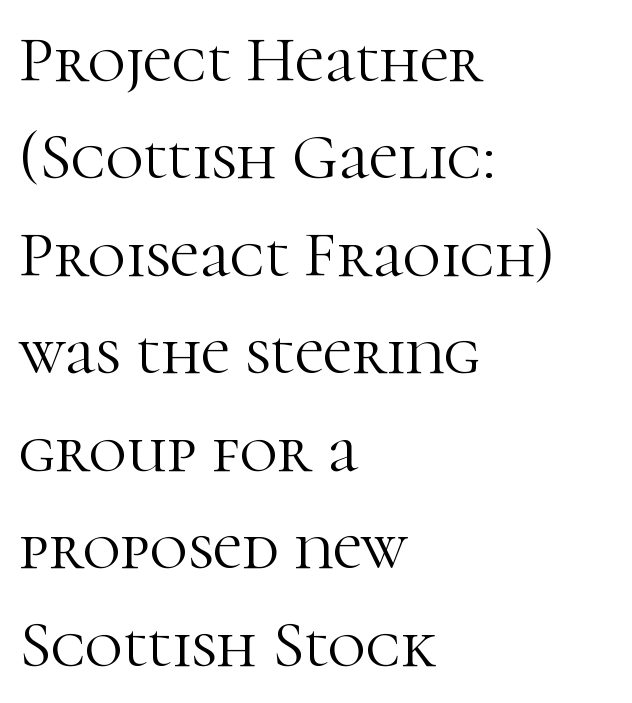
{"serif": "yes", "italic": "no", "bold": "no", "weight": "light", "width": "normal", "stroke_contrast": "high", "x_height": "medium", "monospaced": "no", "underline": "no", "align": "left", "line_spacing": "normal", "line_spacing_ratio": 1.5, "letter_spacing": "normal", "letter_spacing_em": 0.0, "glyph_px": 65}
